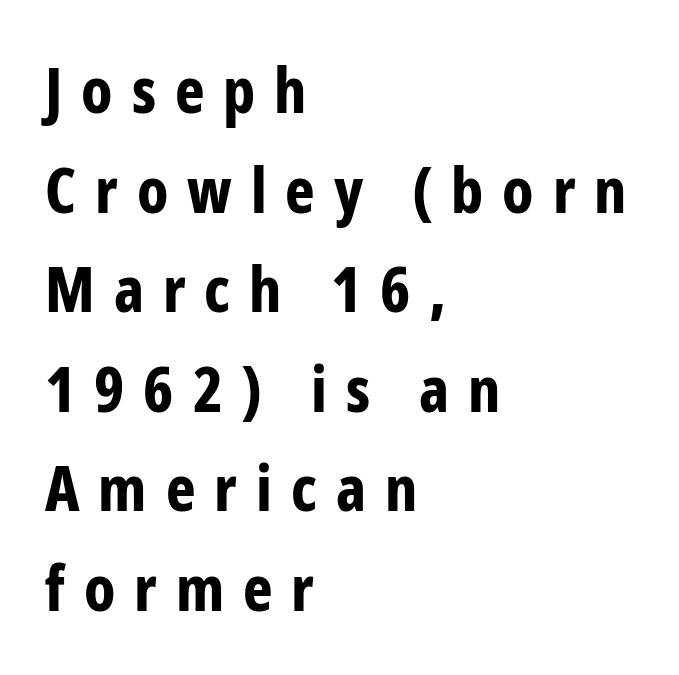
The image shows 63 px bold, condensed sans-serif type, upright; set left-aligned, normal line spacing (1.58x), unusually wide letter spacing (+0.3 em), not underlined; low stroke contrast and a medium x-height.
